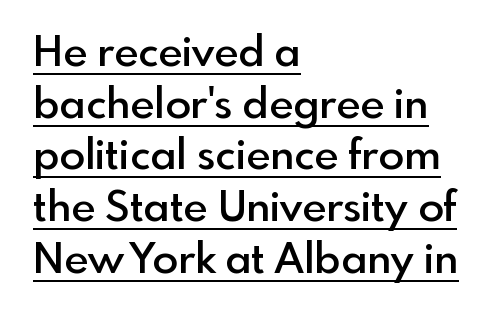
The image shows 42 px semibold sans-serif type, upright; set left-aligned, line spacing 1.23x, normal letter spacing, underlined; a small x-height.
